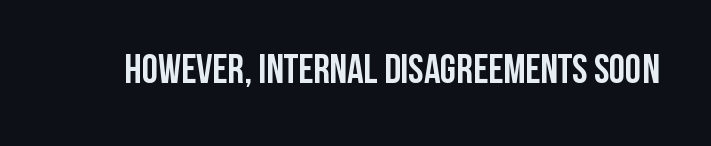
{"serif": "no", "italic": "no", "bold": "yes", "weight": "semibold", "width": "condensed", "stroke_contrast": "low", "x_height": "large", "monospaced": "no", "underline": "no", "letter_spacing": "normal", "letter_spacing_em": 0.0, "glyph_px": 41}
